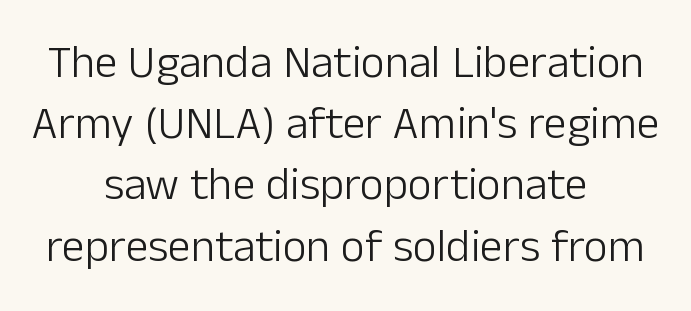
{"serif": "no", "italic": "no", "bold": "no", "weight": "light", "width": "normal", "stroke_contrast": "low", "x_height": "medium", "monospaced": "no", "underline": "no", "align": "center", "line_spacing": "normal", "line_spacing_ratio": 1.33, "letter_spacing": "normal", "letter_spacing_em": 0.0, "glyph_px": 46}
